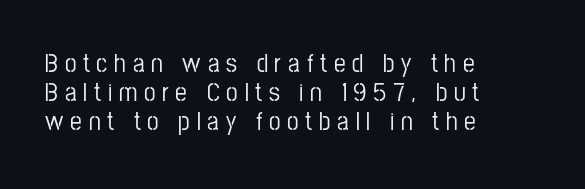
{"italic": "no", "underline": "no", "align": "left", "line_spacing": "tight", "line_spacing_ratio": 1.12, "letter_spacing": "wide", "letter_spacing_em": 0.26, "glyph_px": 26}
